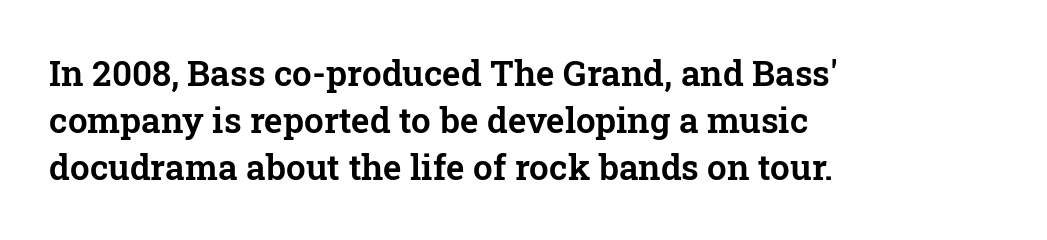
{"serif": "yes", "italic": "no", "width": "normal", "stroke_contrast": "low", "x_height": "medium", "monospaced": "no", "underline": "no", "align": "left", "line_spacing": "normal", "line_spacing_ratio": 1.35, "letter_spacing": "normal", "letter_spacing_em": 0.0, "glyph_px": 35}
